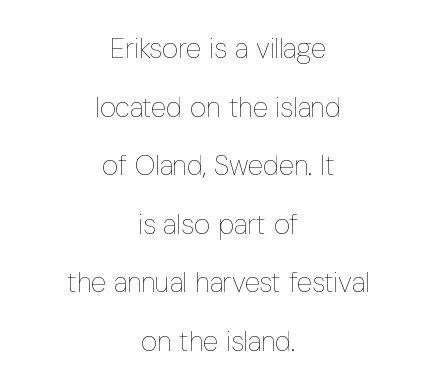
It's the straight-up-and-down kind of type. Is the type heavy? It reads as light-to-regular instead. Where is the straight margin? There isn't one; the lines are centered. This rendering features lettering with no underline. Widely set lines give the paragraph a tall, airy silhouette.
